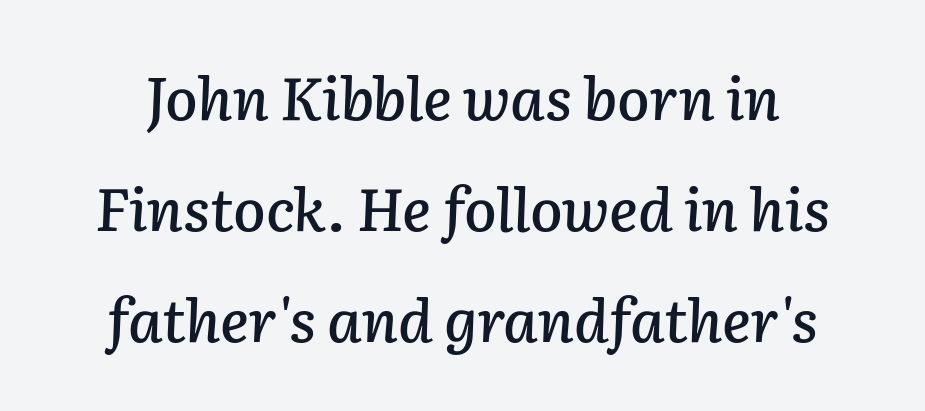
{"italic": "yes", "lean": "right", "slant_degrees": 2, "width": "normal", "stroke_contrast": "low", "x_height": "medium", "monospaced": "no", "underline": "no", "line_spacing_ratio": 1.88, "letter_spacing": "normal", "letter_spacing_em": 0.0, "glyph_px": 59}
